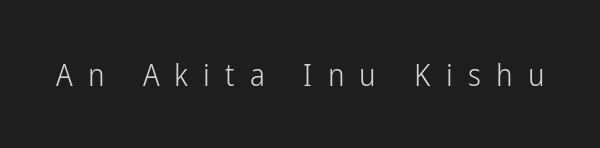
The image shows 31 px light, condensed sans-serif type, upright; set unusually wide letter spacing (+0.49 em), not underlined; low stroke contrast and a medium x-height.
